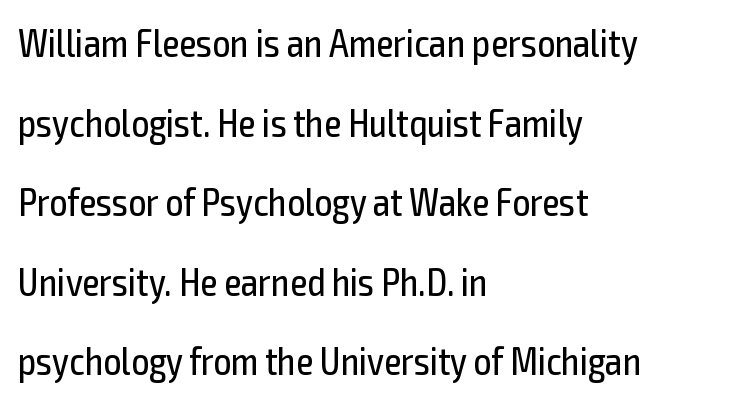
The image shows 39 px regular-weight, condensed sans-serif type, upright; set left-aligned, loose line spacing (2.04x), normal letter spacing, not underlined; a medium x-height.
